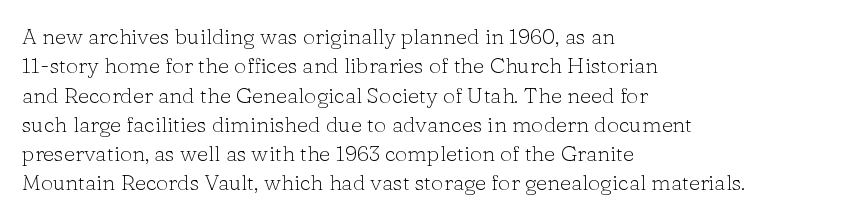
Q: Is the text bold? A: No.
Q: Is the text italic (slanted)? A: No, it is upright.
Q: Is the text underlined? A: No.
Q: How is the paragraph aligned? A: Left-aligned.
Q: Is the spacing between letters normal or unusually wide? A: Normal.
Q: Is the spacing between lines tight, normal or loose? A: Normal.
